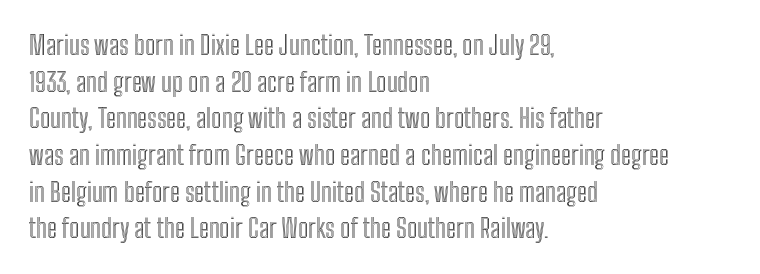
Here the glyphs are tracked normally, forming tight word shapes. Upright lettering throughout. Underline: absent. The lines are quadded left.
